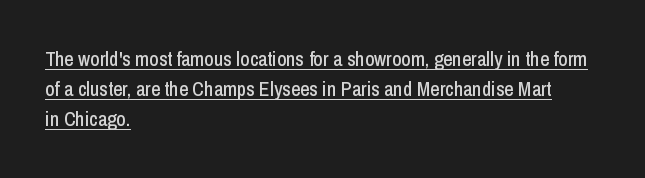
{"italic": "no", "underline": "yes", "align": "left", "line_spacing": "normal", "line_spacing_ratio": 1.5, "letter_spacing": "normal", "letter_spacing_em": 0.0, "glyph_px": 20}
